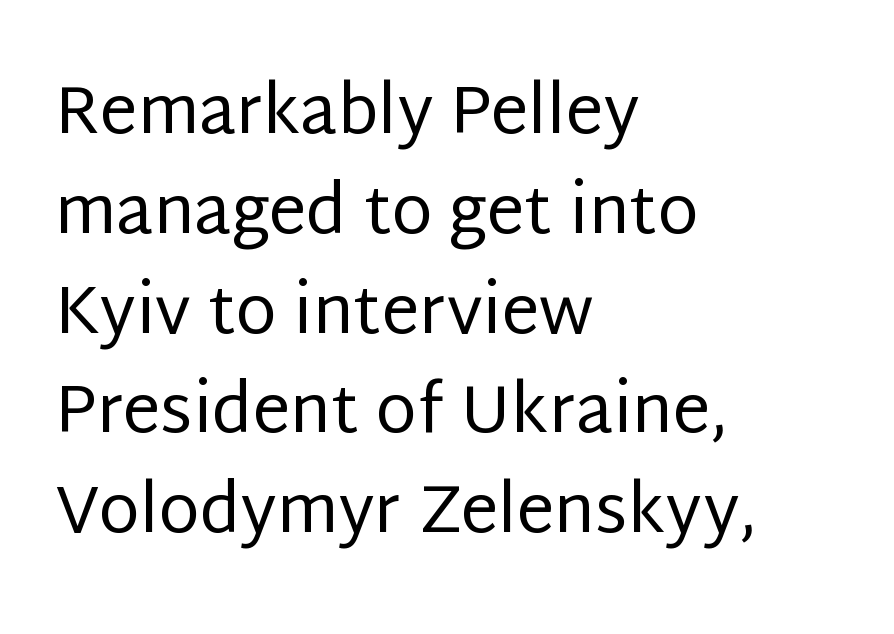
Q: Is the text bold? A: No.
Q: Is the text italic (slanted)? A: No, it is upright.
Q: Is the typeface a serif or a sans-serif typeface? A: Sans-serif.
Q: Is the text underlined? A: No.
Q: How is the paragraph aligned? A: Left-aligned.
Q: Is the spacing between letters normal or unusually wide? A: Normal.
Q: Is the spacing between lines tight, normal or loose? A: Normal.
Q: Width (condensed, normal, or wide)? A: Normal.
Q: Stroke contrast? A: Low.
Q: x-height? A: Large.
Q: Monospaced? A: No.
